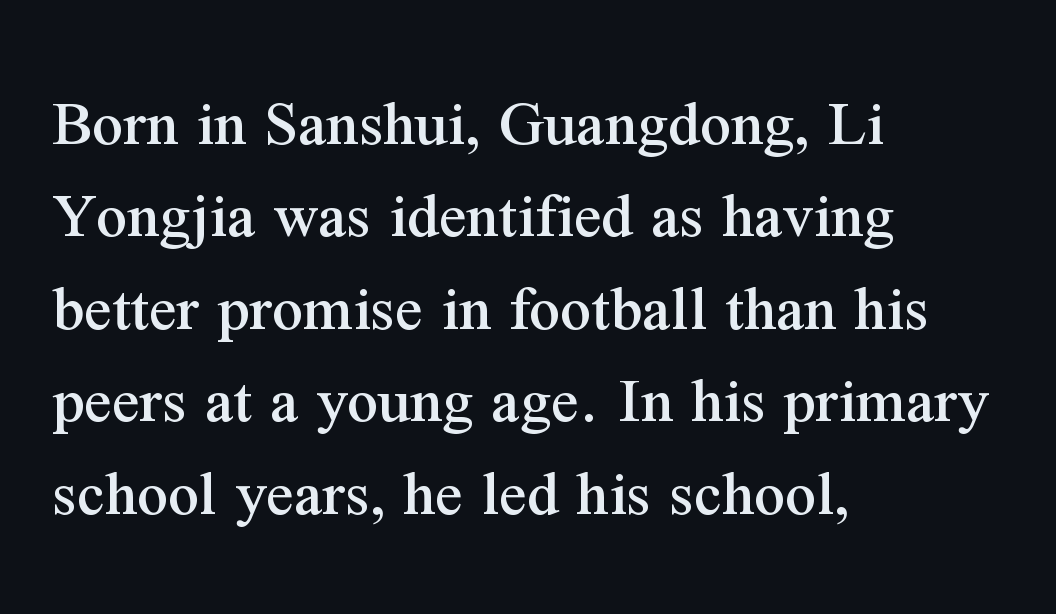
The image shows 68 px serif type, upright; set left-aligned, normal line spacing (1.36x), normal letter spacing, not underlined; medium stroke contrast and a medium x-height.
